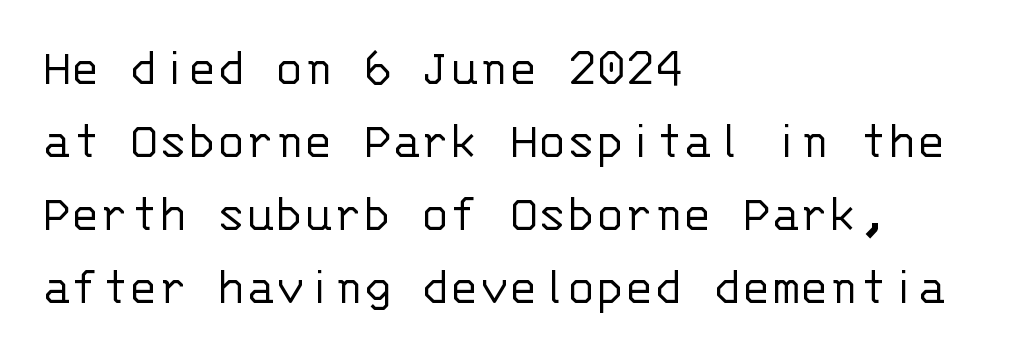
{"serif": "no", "italic": "no", "bold": "no", "weight": "light", "width": "normal", "stroke_contrast": "low", "x_height": "large", "monospaced": "yes", "underline": "no", "align": "left", "line_spacing": "normal", "line_spacing_ratio": 1.35, "letter_spacing": "normal", "letter_spacing_em": 0.0, "glyph_px": 54}
